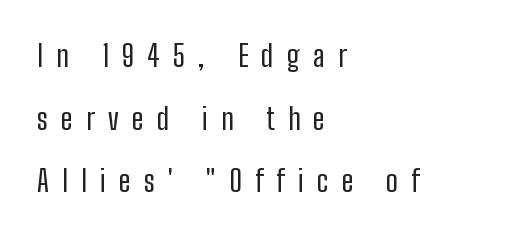
{"serif": "no", "italic": "no", "bold": "no", "weight": "regular", "width": "condensed", "stroke_contrast": "low", "x_height": "medium", "monospaced": "no", "underline": "no", "align": "left", "line_spacing": "loose", "line_spacing_ratio": 2.09, "letter_spacing": "wide", "letter_spacing_em": 0.44, "glyph_px": 30}
